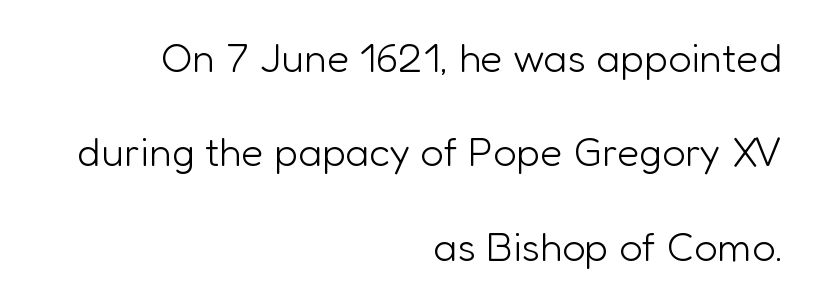
Q: Is the text bold? A: No.
Q: Is the text italic (slanted)? A: No, it is upright.
Q: Is the typeface a serif or a sans-serif typeface? A: Sans-serif.
Q: Is the text underlined? A: No.
Q: How is the paragraph aligned? A: Right-aligned.
Q: Is the spacing between letters normal or unusually wide? A: Normal.
Q: Is the spacing between lines tight, normal or loose? A: Loose.
Q: Width (condensed, normal, or wide)? A: Normal.
Q: Stroke contrast? A: Low.
Q: x-height? A: Medium.
Q: Monospaced? A: No.
